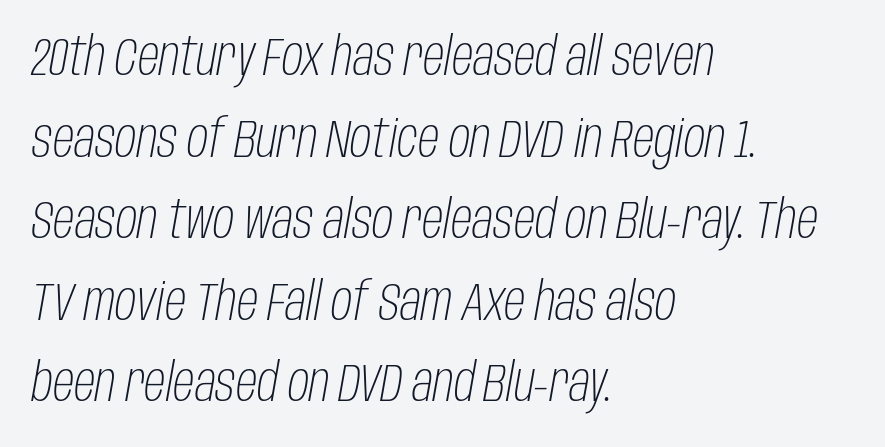
Q: Is the text bold? A: No.
Q: Is the text italic (slanted)? A: Yes, it leans right by about 10 degrees.
Q: Is the text underlined? A: No.
Q: How is the paragraph aligned? A: Left-aligned.
Q: Is the spacing between letters normal or unusually wide? A: Normal.
Q: Is the spacing between lines tight, normal or loose? A: Normal.
Q: Width (condensed, normal, or wide)? A: Condensed.
Q: Stroke contrast? A: Low.
Q: x-height? A: Large.
Q: Monospaced? A: No.
